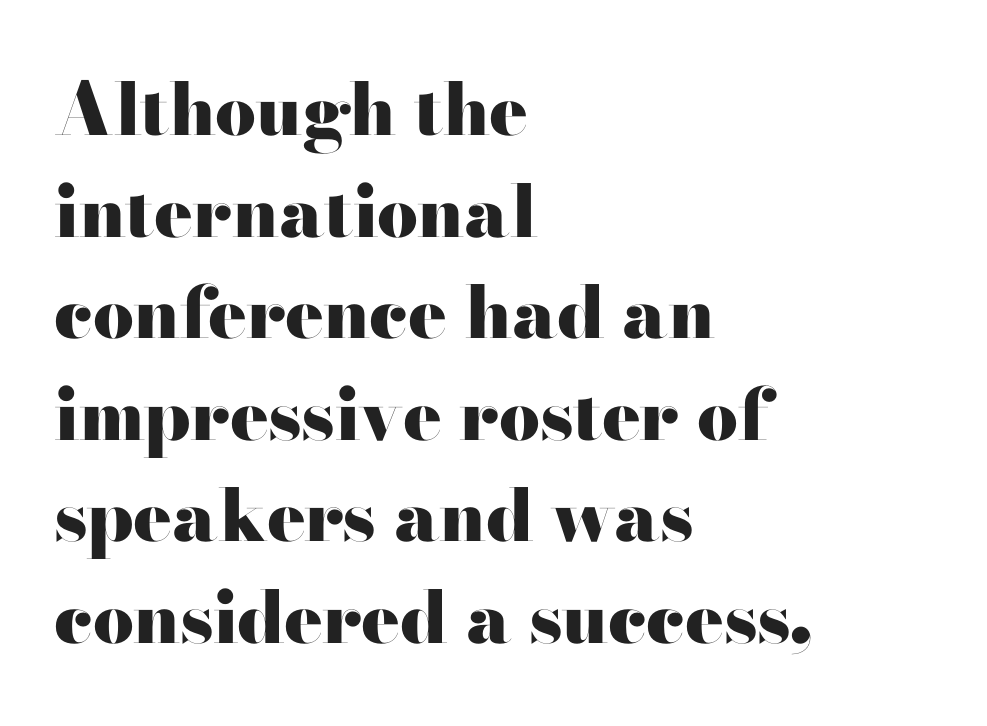
{"serif": "yes", "italic": "no", "bold": "yes", "weight": "heavy", "width": "wide", "stroke_contrast": "high", "x_height": "small", "monospaced": "no", "underline": "no", "align": "left", "line_spacing": "normal", "line_spacing_ratio": 1.41, "letter_spacing": "normal", "letter_spacing_em": 0.0, "glyph_px": 72}
